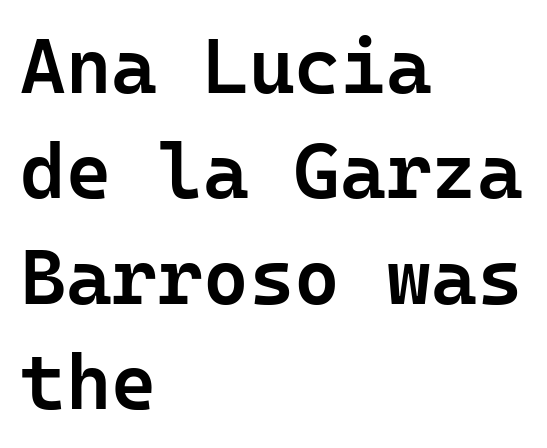
Q: Is the text bold? A: Semi-bold.
Q: Is the text italic (slanted)? A: No, it is upright.
Q: Is the typeface a serif or a sans-serif typeface? A: Sans-serif.
Q: Is the text underlined? A: No.
Q: How is the paragraph aligned? A: Left-aligned.
Q: Is the spacing between letters normal or unusually wide? A: Normal.
Q: Is the spacing between lines tight, normal or loose? A: Normal.
Q: Width (condensed, normal, or wide)? A: Normal.
Q: Stroke contrast? A: Low.
Q: x-height? A: Medium.
Q: Monospaced? A: Yes.
